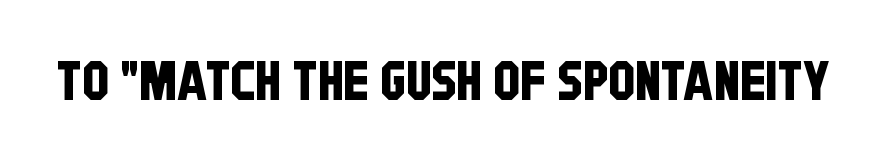
Clear beneath every line of the passage. Proportional: the letters do not fall into vertical columns. Grotesque or geometric, the face here clearly has no serifs. Look at the tracking — it's just the regular setting, nothing added.
